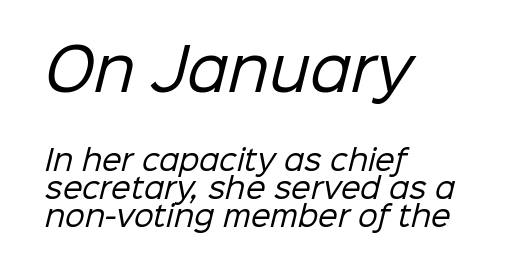
The image shows 57 px regular-weight sans-serif type; set left-aligned, tight line spacing (1.0x), normal letter spacing, not underlined; the first (top) block is 2.04x larger; low stroke contrast and a medium x-height.
